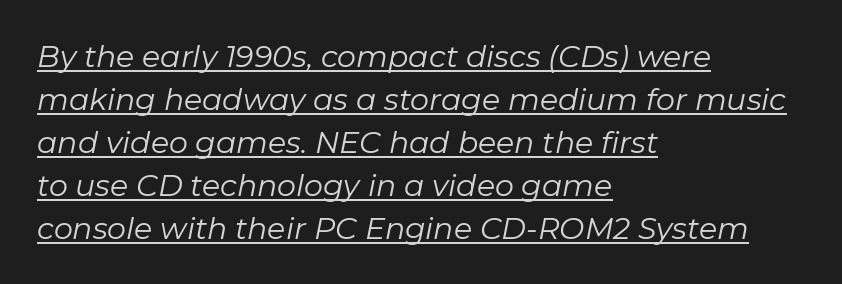
The image shows 30 px regular-weight type, italic (leaning right); set left-aligned, normal line spacing (1.43x), normal letter spacing, underlined; low stroke contrast and a medium x-height.
